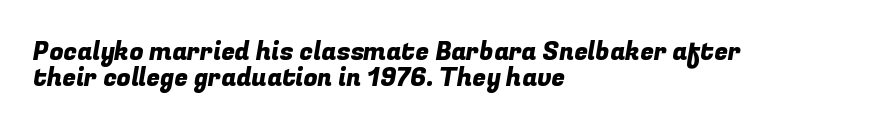
The image shows 25 px text type; set left-aligned, tight line spacing (1.06x), normal letter spacing, not underlined.
